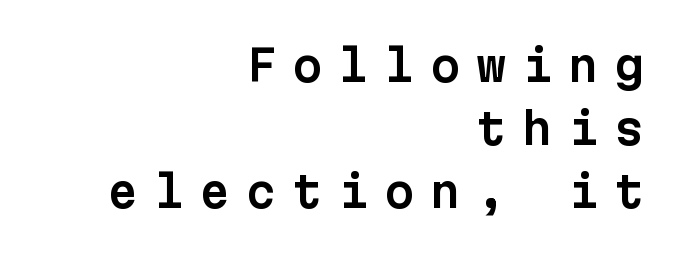
Q: Is the text italic (slanted)? A: No, it is upright.
Q: Is the typeface a serif or a sans-serif typeface? A: Sans-serif.
Q: Is the text underlined? A: No.
Q: How is the paragraph aligned? A: Right-aligned.
Q: Is the spacing between letters normal or unusually wide? A: Unusually wide.
Q: Is the spacing between lines tight, normal or loose? A: Normal.
Q: Width (condensed, normal, or wide)? A: Normal.
Q: Stroke contrast? A: Low.
Q: x-height? A: Medium.
Q: Monospaced? A: Yes.
